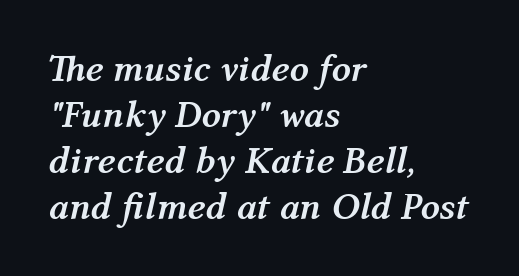
The glyphs look as if they've been sheared to an angle. Inter-character spacing is left at the font's built-in metrics. These lines stack with their left ends in a neat column. Think of a printed novel: that variable character pitch is what you see here. On the weight axis this lands at bold, roughly 700. Has an underline been added? It has not.
